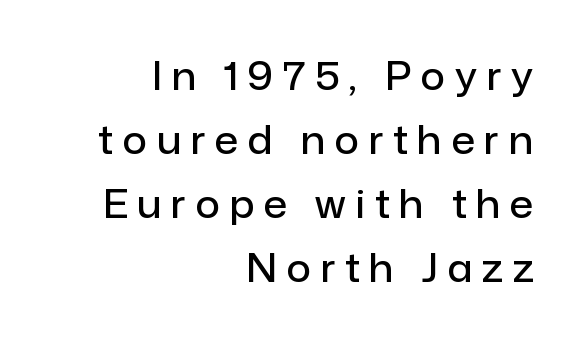
{"serif": "no", "italic": "no", "bold": "semi", "weight": "semibold", "width": "normal", "stroke_contrast": "low", "x_height": "medium", "monospaced": "no", "underline": "no", "align": "right", "line_spacing": "normal", "line_spacing_ratio": 1.68, "letter_spacing": "wide", "letter_spacing_em": 0.26, "glyph_px": 38}
